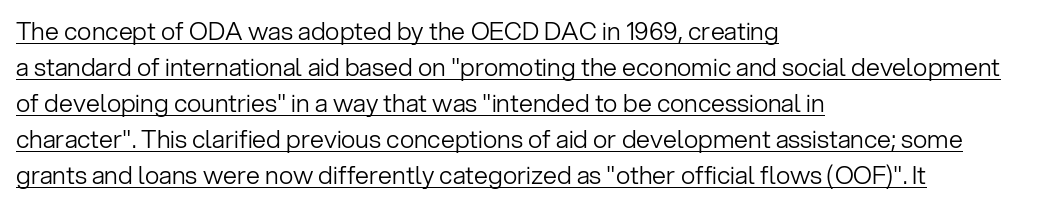
Think standard paragraph weight, or any step lighter than that. Does a line run under the words? Yes, clearly. Observe the ordinary spacing: letters are neighbours, not strangers. Which margin do the lines hug? The left one — the right edge is uneven. The letters stand upright; this is a roman face.
